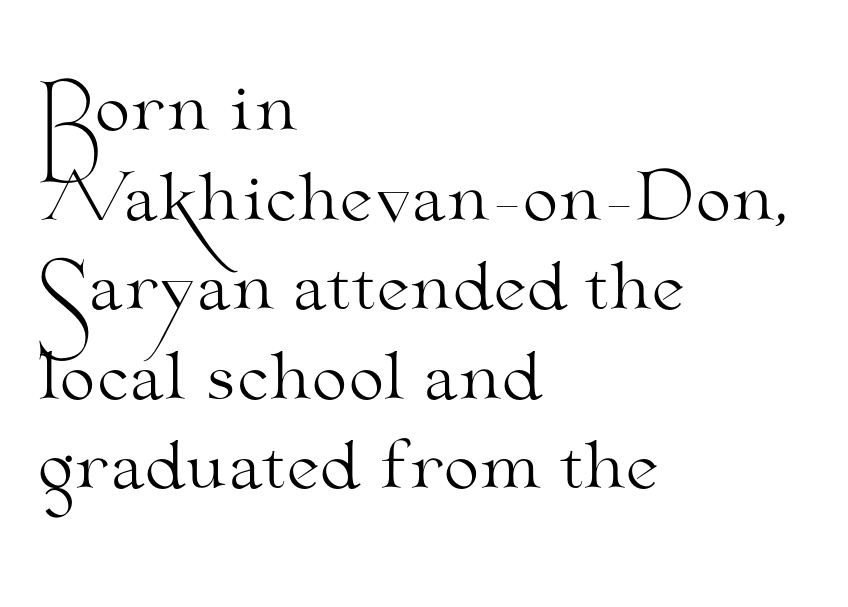
The image shows 64 px light, wide serif type, upright; set left-aligned, normal line spacing (1.4x), normal letter spacing, not underlined; medium stroke contrast and a small x-height.
